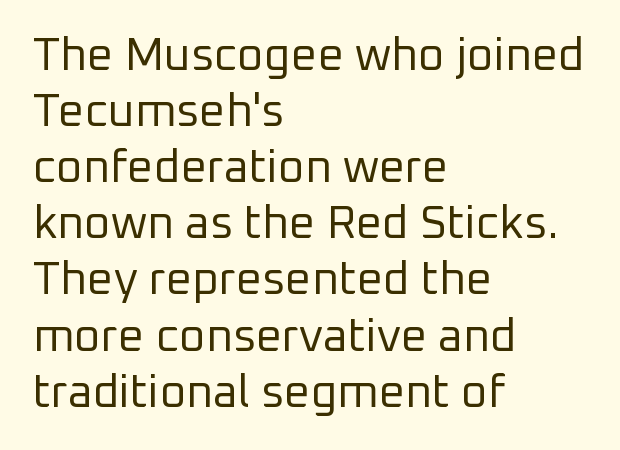
{"serif": "no", "italic": "no", "bold": "no", "weight": "regular", "width": "normal", "stroke_contrast": "low", "x_height": "medium", "monospaced": "no", "underline": "no", "align": "left", "line_spacing_ratio": 1.22, "letter_spacing": "normal", "letter_spacing_em": 0.0, "glyph_px": 46}
